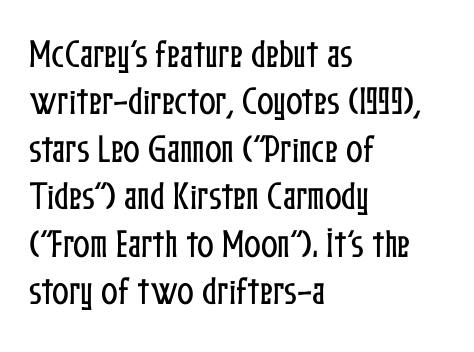
The image shows 31 px condensed type, upright; set left-aligned, normal line spacing (1.53x), normal letter spacing, not underlined; low stroke contrast and a medium x-height.
